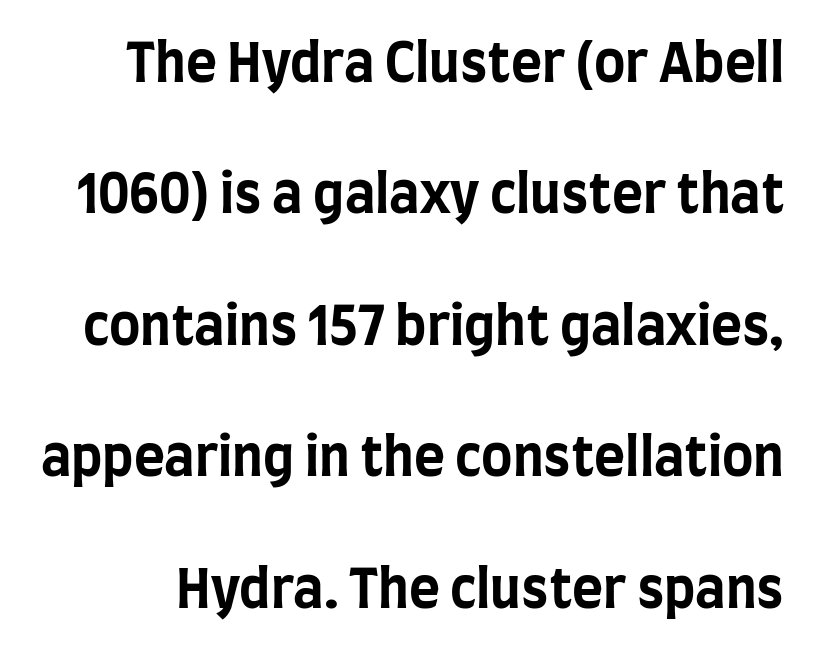
When letters stand straight like this, we call the style roman or upright. The font family rendered here belongs to the sans-serif group. Any mark beneath the type? The region is blank. The line texture is even and compact thanks to regular tracking. In terms of weight, the rendering is a true, heavy bold.
